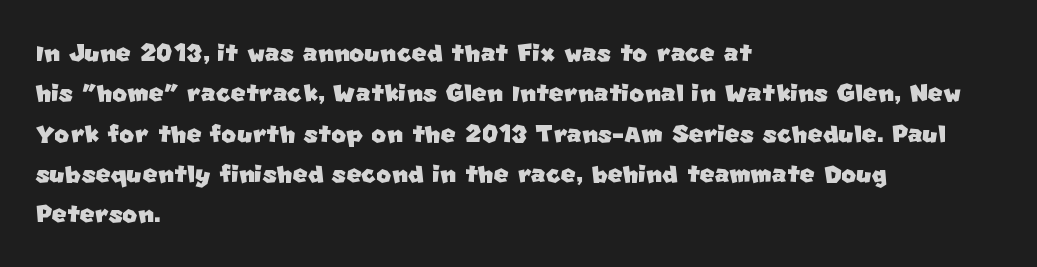
Reading down the block, your eye returns to a fixed left position each line. Whoever set this chose a conventional vertical rhythm. This sample has the flowing, uneven cadence of proportional lettering. You could call the tracking neutral — neither tight nor loose. The type family on display is of the sans-serif kind. Each row of text sits above clean, open space.
